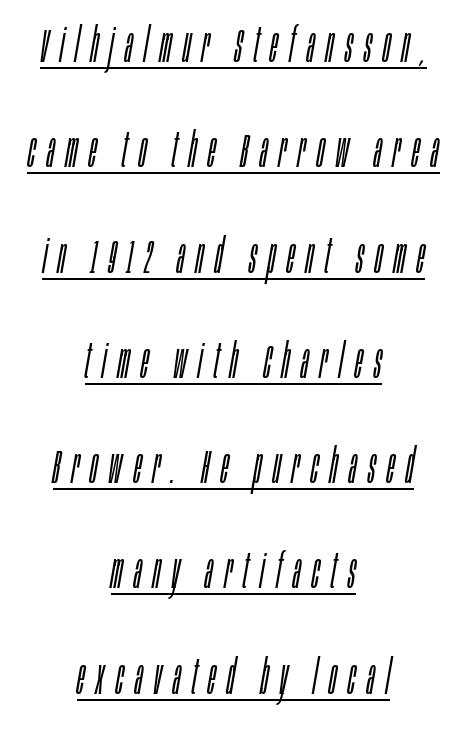
Q: Is the text bold? A: No.
Q: Is the text italic (slanted)? A: Yes, it leans right by about 10 degrees.
Q: Is the text underlined? A: Yes.
Q: How is the paragraph aligned? A: Centered.
Q: Is the spacing between letters normal or unusually wide? A: Unusually wide.
Q: Is the spacing between lines tight, normal or loose? A: Loose.
Q: Width (condensed, normal, or wide)? A: Condensed.
Q: Stroke contrast? A: Low.
Q: x-height? A: Large.
Q: Monospaced? A: No.
